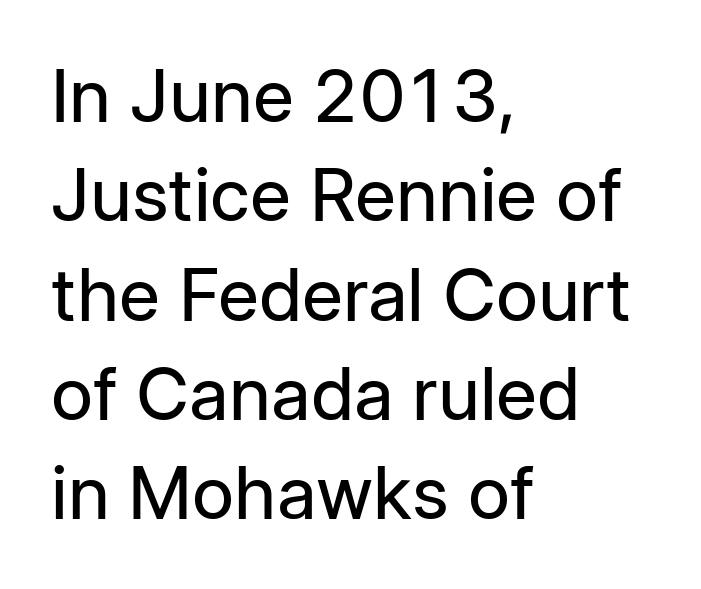
The lines in this sample share a left origin and differ only in where they stop. The passage shown has conventional tracking throughout. Character widths vary here, with narrow letters taking less room than wide ones. Nope, no serifs anywhere on these letters. Style check: upright.
